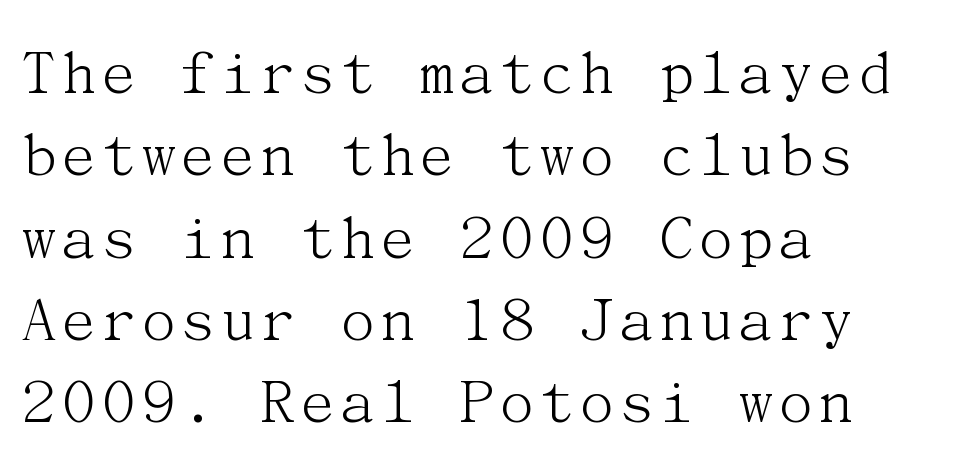
Q: Is the text bold? A: No.
Q: Is the text italic (slanted)? A: No, it is upright.
Q: Is the typeface a serif or a sans-serif typeface? A: Serif.
Q: Is the text underlined? A: No.
Q: How is the paragraph aligned? A: Left-aligned.
Q: Is the spacing between letters normal or unusually wide? A: Normal.
Q: Width (condensed, normal, or wide)? A: Normal.
Q: Stroke contrast? A: Medium.
Q: x-height? A: Medium.
